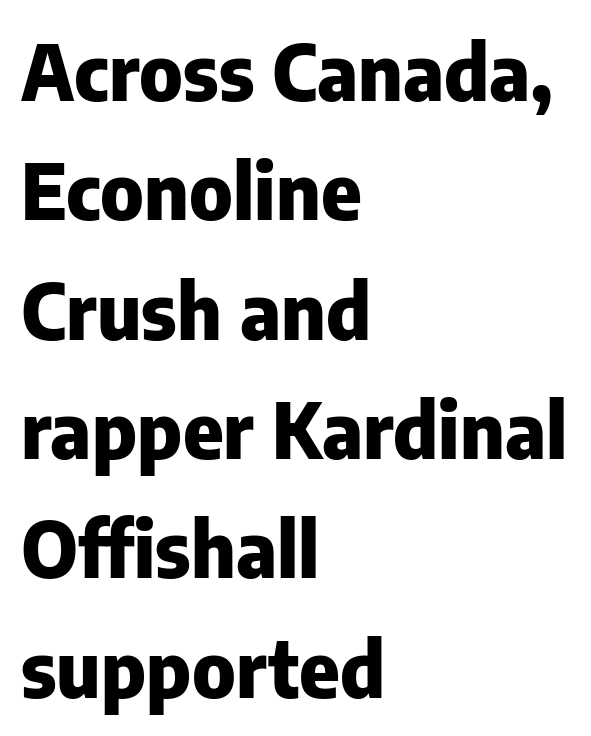
The image shows 77 px heavy sans-serif type, upright; set left-aligned, normal line spacing (1.55x), normal letter spacing, not underlined; low stroke contrast and a medium x-height.
